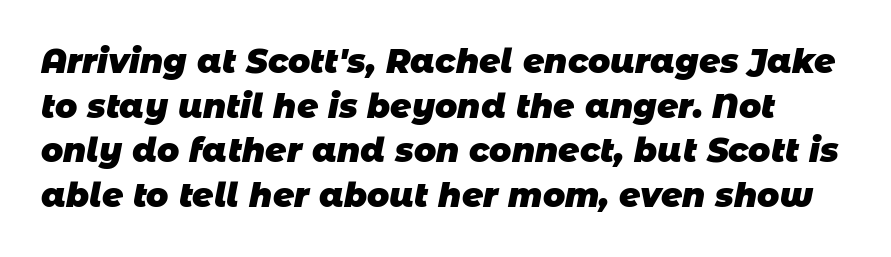
{"serif": "no", "bold": "yes", "weight": "heavy", "width": "normal", "stroke_contrast": "low", "x_height": "large", "monospaced": "no", "underline": "no", "line_spacing": "normal", "line_spacing_ratio": 1.35, "letter_spacing": "normal", "letter_spacing_em": 0.0, "glyph_px": 33}
